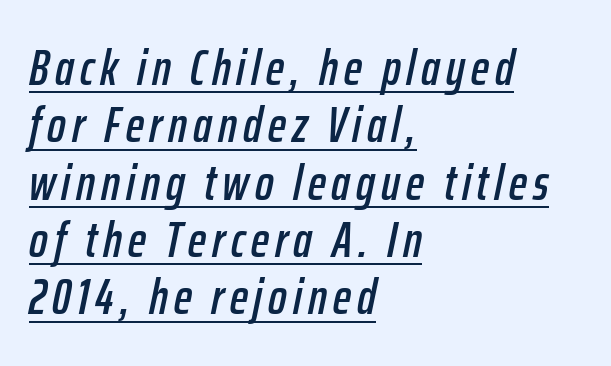
{"italic": "yes", "lean": "right", "slant_degrees": 12, "width": "condensed", "stroke_contrast": "low", "x_height": "medium", "monospaced": "no", "underline": "yes", "align": "left", "line_spacing_ratio": 1.17, "glyph_px": 49}
